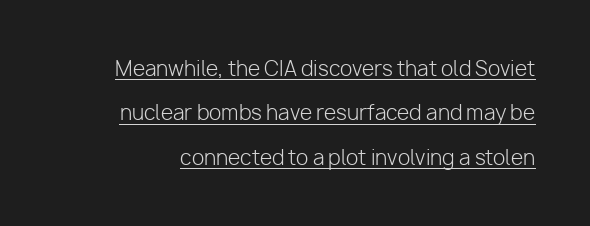
Does a line run under the words? Yes, clearly. The font is comparable to plain body text, perhaps lighter. A typesetter would call this zero additional tracking. When letters stand straight like this, we call the style roman or upright. Is there much room between lines? Yes — plenty of vertical air separates them.
